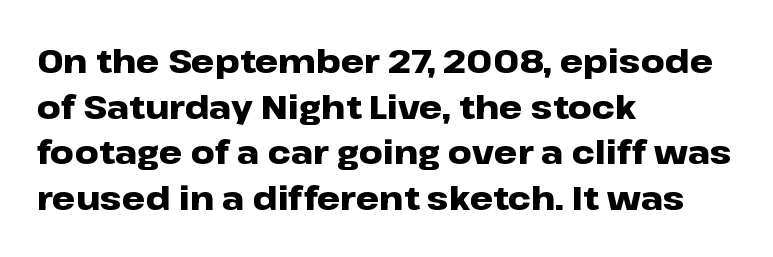
No feet cap the strokes, marking this as sans-serif type. The ragged edge is on the right, which tells us the setting is flush left. Is this a fixed-width face? No — the glyphs have proportional, varying widths. You can tell it's not italic because the verticals are truly vertical.
